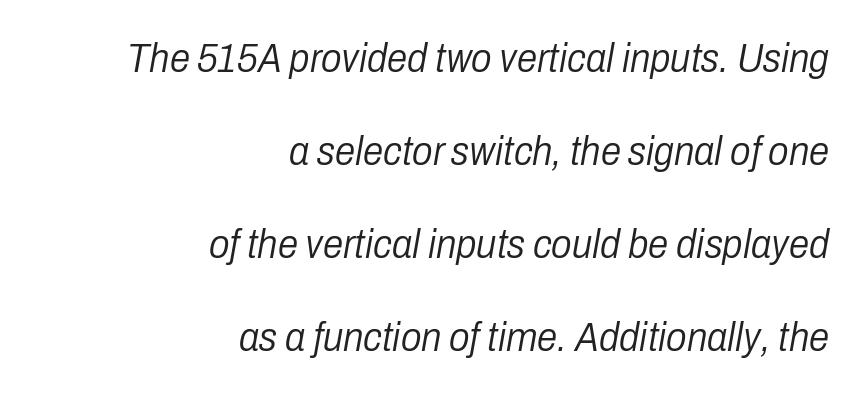
These lines keep a tight, regular rhythm from letter to letter. Notice how the passage keeps a crisp vertical edge on the right only. This sample uses an oblique cut, with every glyph tilted off the vertical. The rendering uses natural spacing where letterforms have individual widths.
